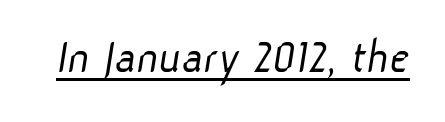
Q: Is the text bold? A: No.
Q: Is the typeface a serif or a sans-serif typeface? A: Sans-serif.
Q: Is the text underlined? A: Yes.
Q: Is the spacing between letters normal or unusually wide? A: Normal.
Q: Width (condensed, normal, or wide)? A: Normal.
Q: Stroke contrast? A: Low.
Q: x-height? A: Medium.
Q: Monospaced? A: No.
